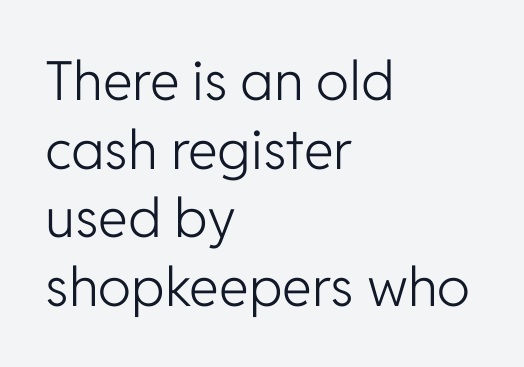
Q: Is the text bold? A: No.
Q: Is the text italic (slanted)? A: No, it is upright.
Q: Is the typeface a serif or a sans-serif typeface? A: Sans-serif.
Q: Is the text underlined? A: No.
Q: How is the paragraph aligned? A: Left-aligned.
Q: Is the spacing between letters normal or unusually wide? A: Normal.
Q: Is the spacing between lines tight, normal or loose? A: Normal.
Q: Width (condensed, normal, or wide)? A: Normal.
Q: Stroke contrast? A: Low.
Q: x-height? A: Medium.
Q: Monospaced? A: No.
